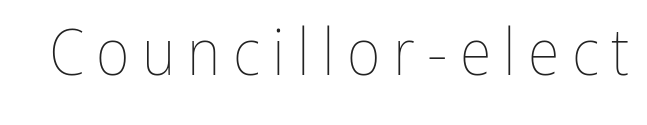
The image shows 65 px thin, condensed type, upright; set not underlined; low stroke contrast and a medium x-height.
